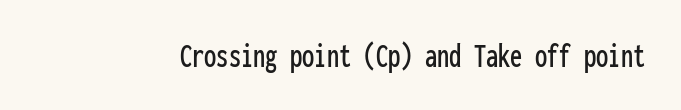
{"serif": "no", "italic": "no", "width": "condensed", "stroke_contrast": "low", "x_height": "medium", "monospaced": "yes", "underline": "no", "letter_spacing": "normal", "letter_spacing_em": 0.0, "glyph_px": 35}
